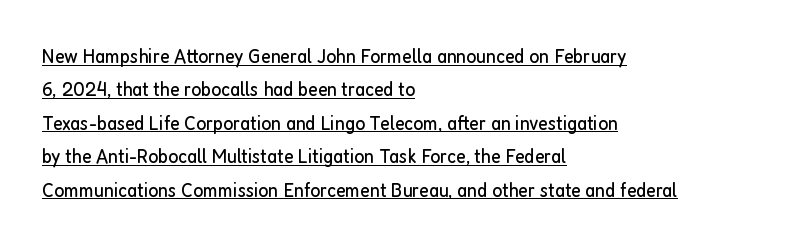
The image shows 21 px text type, upright; set left-aligned, normal line spacing (1.59x), normal letter spacing, underlined.
